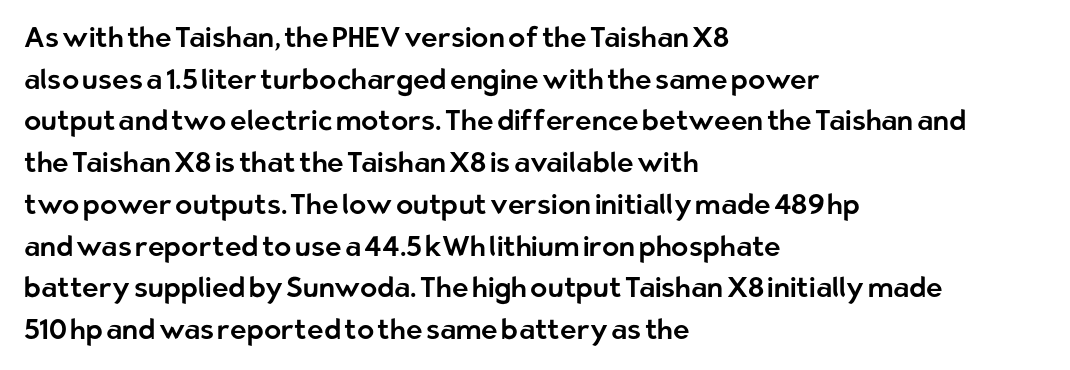
Do the letters lean? They stand straight. The space between consecutive lines is moderate. The letterforms sit shoulder to shoulder at normal distance. These lines are rendered in a variable-pitch font. Bare-footed words on every line.
